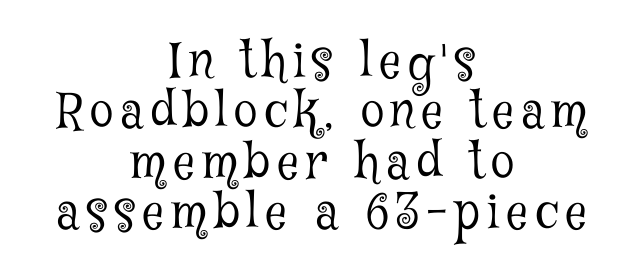
Q: Is the text bold? A: No.
Q: Is the text italic (slanted)? A: No, it is upright.
Q: Is the typeface a serif or a sans-serif typeface? A: Serif.
Q: Is the text underlined? A: No.
Q: How is the paragraph aligned? A: Centered.
Q: Is the spacing between lines tight, normal or loose? A: Tight.
Q: Width (condensed, normal, or wide)? A: Condensed.
Q: Stroke contrast? A: Low.
Q: x-height? A: Medium.
Q: Monospaced? A: No.
